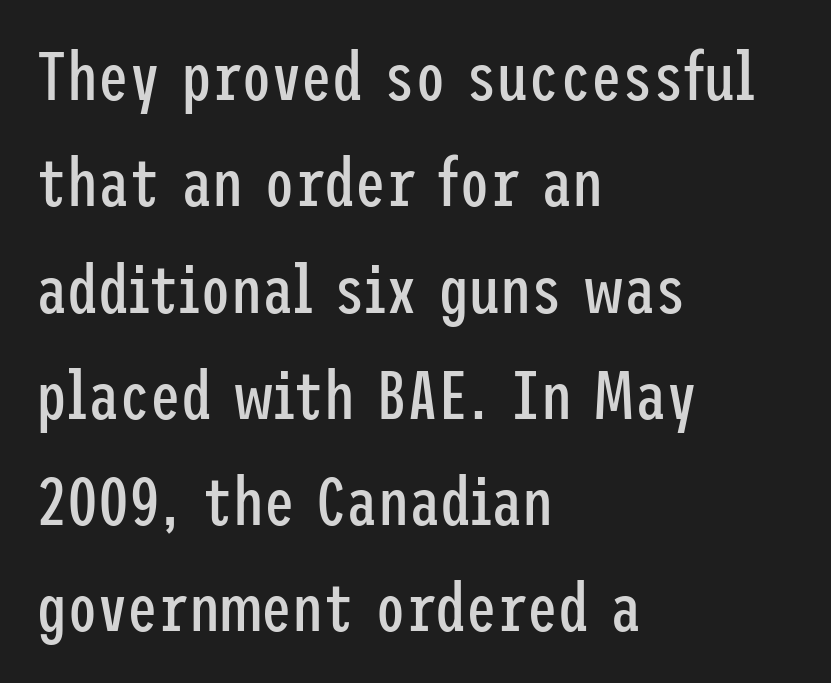
{"serif": "no", "italic": "no", "bold": "no", "weight": "regular", "width": "condensed", "stroke_contrast": "low", "x_height": "medium", "underline": "no", "align": "left", "line_spacing": "normal", "line_spacing_ratio": 1.54, "letter_spacing": "normal", "letter_spacing_em": 0.0, "glyph_px": 69}
